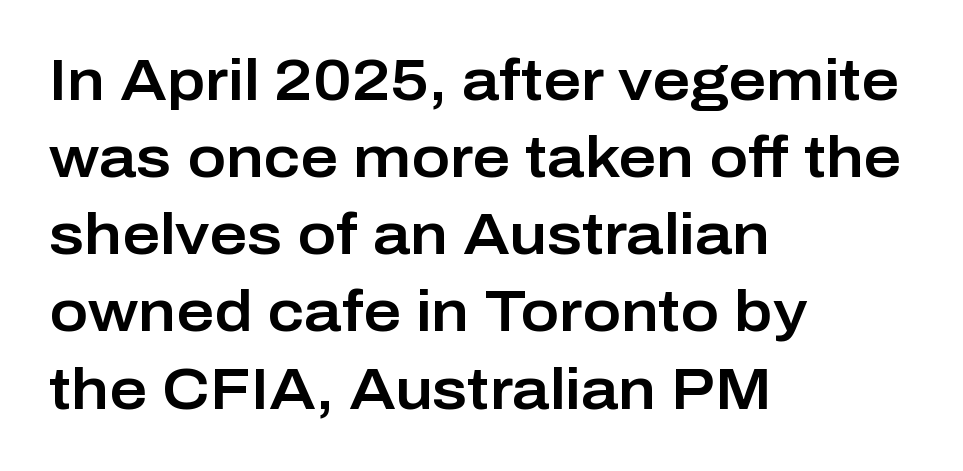
{"serif": "no", "italic": "no", "width": "normal", "stroke_contrast": "low", "x_height": "medium", "monospaced": "no", "underline": "no", "align": "left", "line_spacing": "normal", "line_spacing_ratio": 1.33, "letter_spacing": "normal", "letter_spacing_em": 0.0, "glyph_px": 58}
